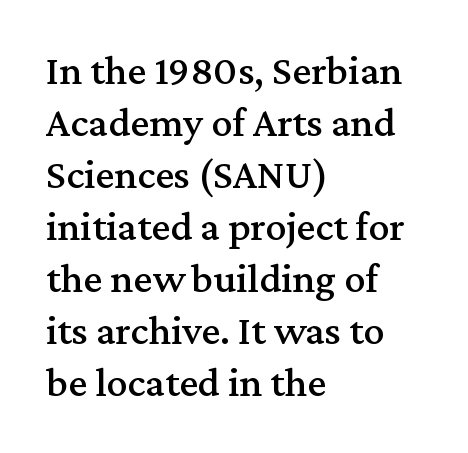
I'd call this a serif setting — the letters wear small feet. Characters follow at the spacing the type designer built in. Words float on clear page, feet unadorned. Quick note: not italic, upright. The passage is arranged the way most books set body copy — flush left. Think of a printed novel: that variable character pitch is what you see here.
